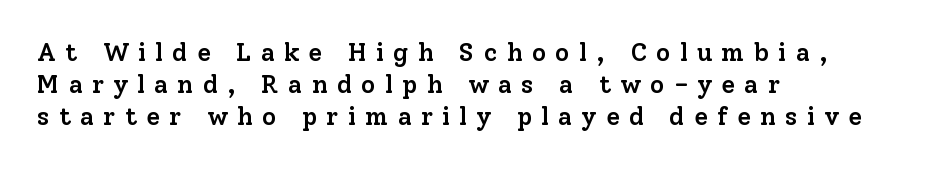
Q: Is the text bold? A: Semi-bold.
Q: Is the text italic (slanted)? A: No, it is upright.
Q: Is the text underlined? A: No.
Q: How is the paragraph aligned? A: Left-aligned.
Q: Is the spacing between letters normal or unusually wide? A: Unusually wide.
Q: Is the spacing between lines tight, normal or loose? A: Normal.
